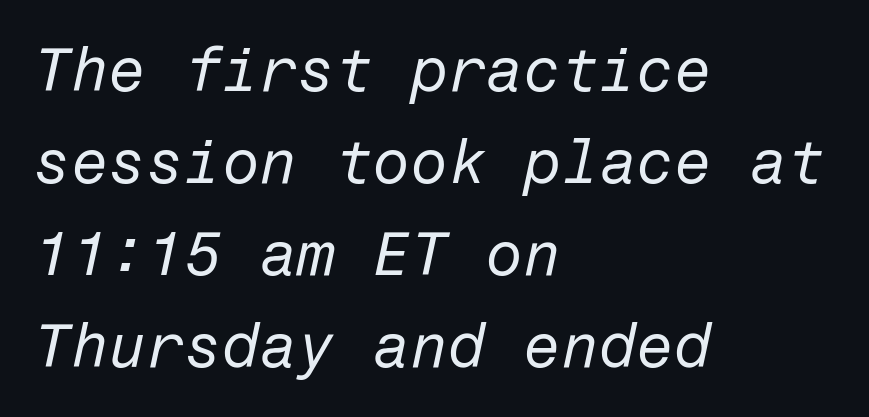
{"italic": "yes", "lean": "right", "slant_degrees": 12, "bold": "no", "weight": "regular", "width": "normal", "stroke_contrast": "low", "x_height": "medium", "underline": "no", "align": "left", "line_spacing": "normal", "line_spacing_ratio": 1.51, "letter_spacing": "normal", "letter_spacing_em": 0.0, "glyph_px": 61}
